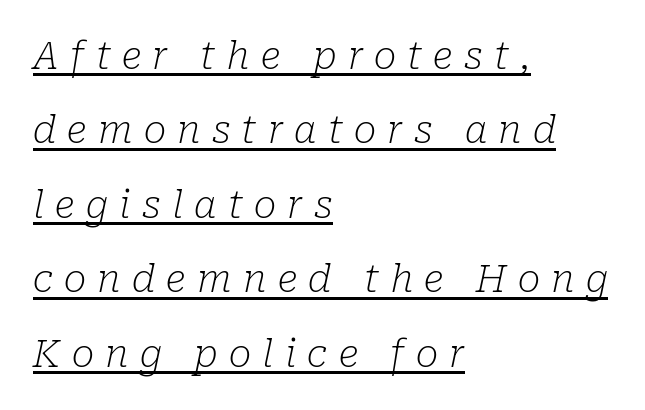
{"serif": "yes", "italic": "yes", "lean": "right", "slant_degrees": 10, "bold": "no", "weight": "light", "width": "normal", "stroke_contrast": "low", "x_height": "medium", "monospaced": "no", "underline": "yes", "align": "left", "line_spacing": "loose", "line_spacing_ratio": 1.96, "letter_spacing": "wide", "letter_spacing_em": 0.3, "glyph_px": 38}
